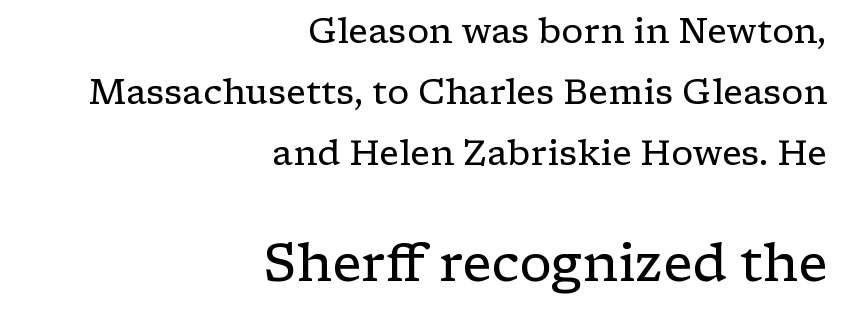
{"serif": "yes", "italic": "no", "bold": "no", "weight": "regular", "width": "wide", "stroke_contrast": "low", "x_height": "medium", "monospaced": "no", "underline": "no", "align": "right", "line_spacing_ratio": 1.75, "letter_spacing": "normal", "letter_spacing_em": 0.0, "larger_block": "second", "size_ratio": 1.49, "glyph_px": 52}
